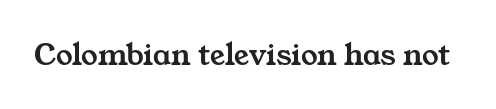
The image shows 33 px wide serif type; set normal letter spacing, not underlined; medium stroke contrast and a medium x-height.
